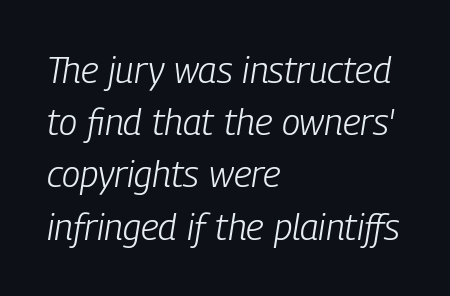
Is the type heavy? It reads as light-to-regular instead. The tracking reads as untouched default to a designer's eye. The rendering uses natural spacing where letterforms have individual widths. The gap between lines stays unmarked. Leading: standard.
